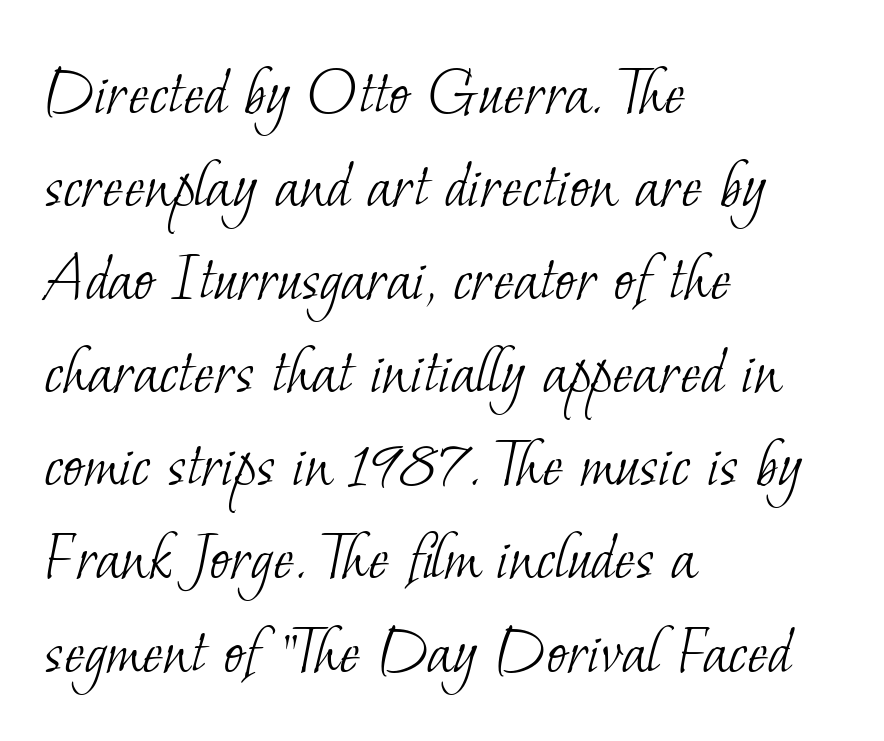
The image shows 70 px light serif type; set left-aligned, normal line spacing (1.33x), normal letter spacing, not underlined; low stroke contrast and a small x-height.
